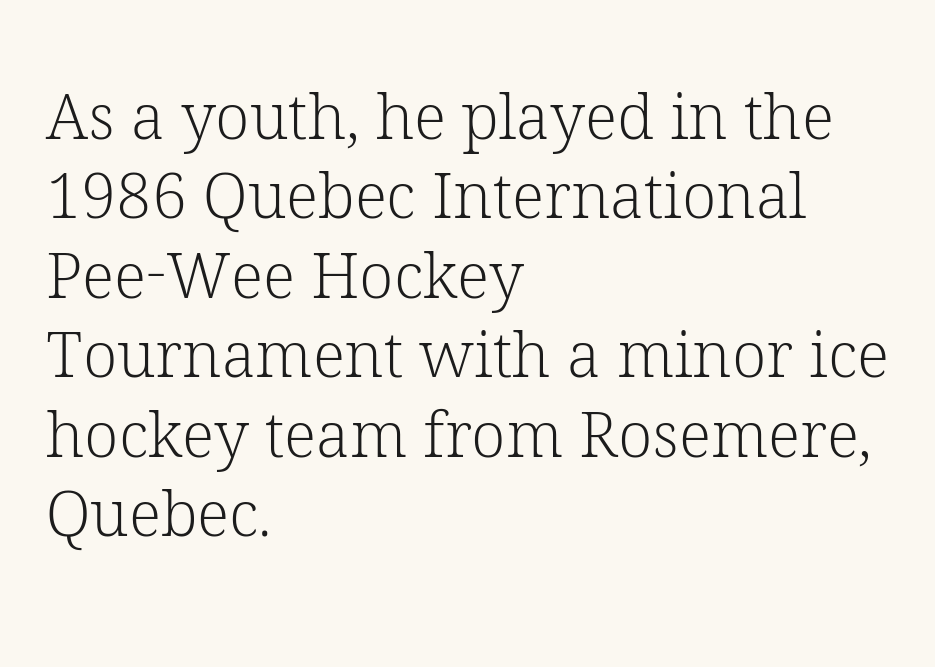
{"serif": "yes", "italic": "no", "bold": "no", "weight": "light", "width": "normal", "stroke_contrast": "low", "x_height": "medium", "monospaced": "no", "underline": "no", "align": "left", "line_spacing": "normal", "line_spacing_ratio": 1.26, "letter_spacing": "normal", "letter_spacing_em": 0.0, "glyph_px": 63}
